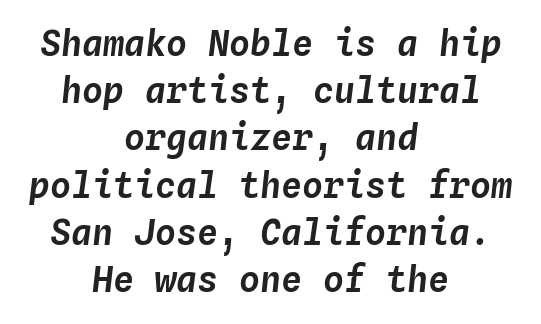
The image shows 35 px text type, italic (leaning right), monospaced; set centered, normal line spacing (1.35x), normal letter spacing, not underlined; low stroke contrast and a medium x-height.
